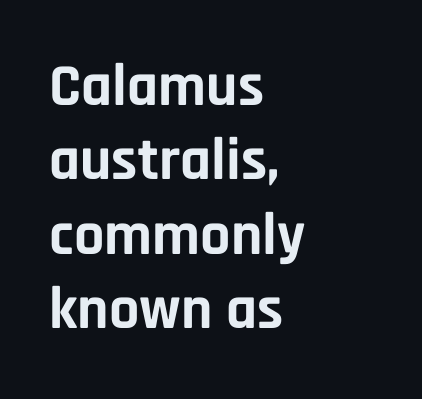
The image shows 60 px bold sans-serif type, upright; set left-aligned, line spacing 1.24x, normal letter spacing, not underlined; low stroke contrast and a large x-height.
